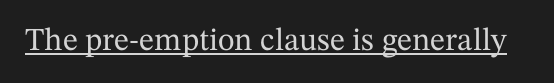
The image shows 32 px serif type, upright; set normal letter spacing, underlined; medium stroke contrast and a medium x-height.
